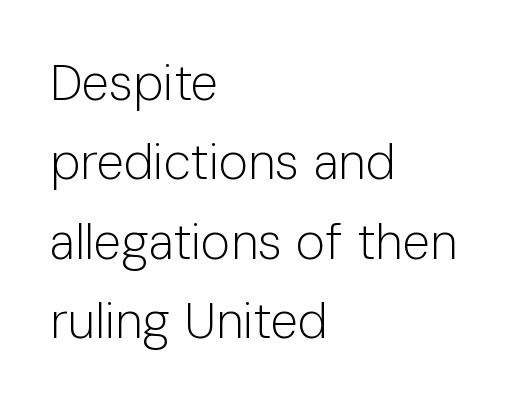
Q: Is the text bold? A: No.
Q: Is the text italic (slanted)? A: No, it is upright.
Q: Is the typeface a serif or a sans-serif typeface? A: Sans-serif.
Q: Is the text underlined? A: No.
Q: How is the paragraph aligned? A: Left-aligned.
Q: Is the spacing between letters normal or unusually wide? A: Normal.
Q: Is the spacing between lines tight, normal or loose? A: Normal.
Q: Width (condensed, normal, or wide)? A: Normal.
Q: Stroke contrast? A: Low.
Q: x-height? A: Medium.
Q: Monospaced? A: No.
